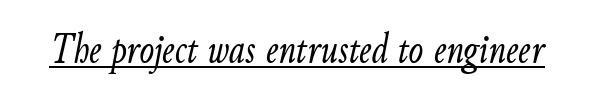
The image shows 44 px light, condensed type, italic (leaning right); set normal letter spacing, underlined; low stroke contrast and a small x-height.
